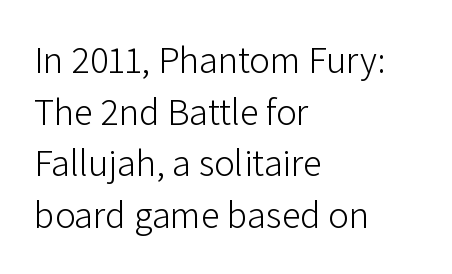
Q: Is the text bold? A: No.
Q: Is the text italic (slanted)? A: No, it is upright.
Q: Is the typeface a serif or a sans-serif typeface? A: Sans-serif.
Q: Is the text underlined? A: No.
Q: How is the paragraph aligned? A: Left-aligned.
Q: Is the spacing between letters normal or unusually wide? A: Normal.
Q: Is the spacing between lines tight, normal or loose? A: Normal.
Q: Width (condensed, normal, or wide)? A: Normal.
Q: Stroke contrast? A: Low.
Q: x-height? A: Medium.
Q: Monospaced? A: No.
